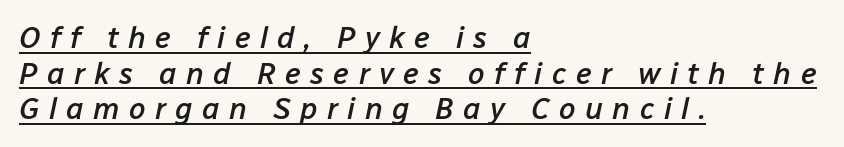
The image shows 30 px semibold type, italic (leaning right); set left-aligned, line spacing 1.19x, unusually wide letter spacing (+0.31 em), underlined; low stroke contrast and a medium x-height.
